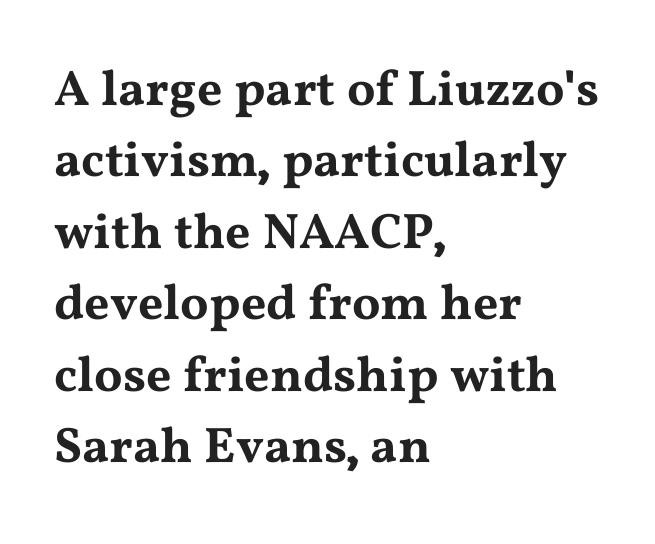
Q: Is the text italic (slanted)? A: No, it is upright.
Q: Is the typeface a serif or a sans-serif typeface? A: Serif.
Q: Is the text underlined? A: No.
Q: How is the paragraph aligned? A: Left-aligned.
Q: Is the spacing between letters normal or unusually wide? A: Normal.
Q: Is the spacing between lines tight, normal or loose? A: Normal.
Q: Width (condensed, normal, or wide)? A: Wide.
Q: Stroke contrast? A: Medium.
Q: x-height? A: Medium.
Q: Monospaced? A: No.
